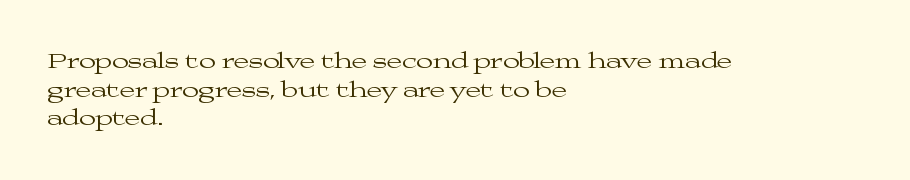
Q: Is the text bold? A: No.
Q: Is the text italic (slanted)? A: No, it is upright.
Q: Is the text underlined? A: No.
Q: How is the paragraph aligned? A: Left-aligned.
Q: Is the spacing between letters normal or unusually wide? A: Normal.
Q: Is the spacing between lines tight, normal or loose? A: Normal.
